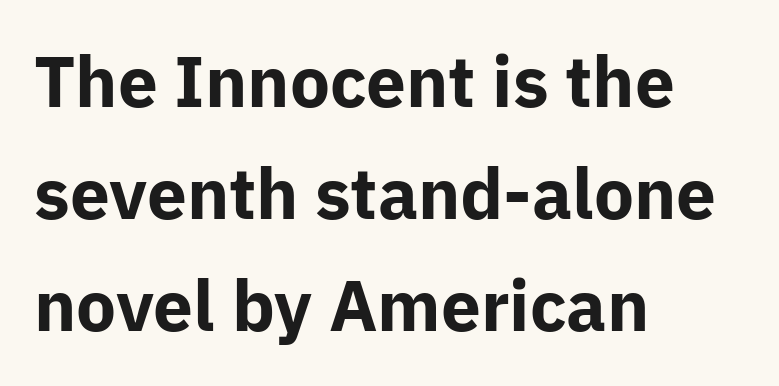
The image shows 71 px bold sans-serif type, upright; set left-aligned, normal line spacing (1.58x), normal letter spacing, not underlined; low stroke contrast and a medium x-height.
